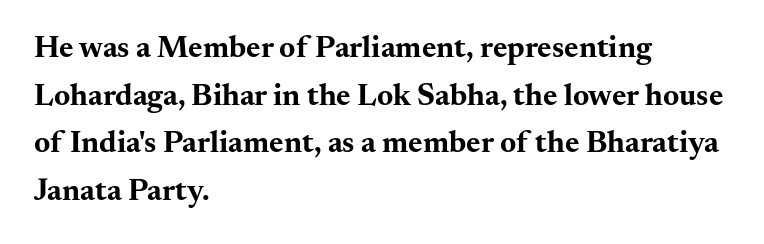
Is this a fixed-width face? No — the glyphs have proportional, varying widths. Type without underlining. These lines are set flush left with a ragged right edge. The axis of the letterforms is exactly vertical.
